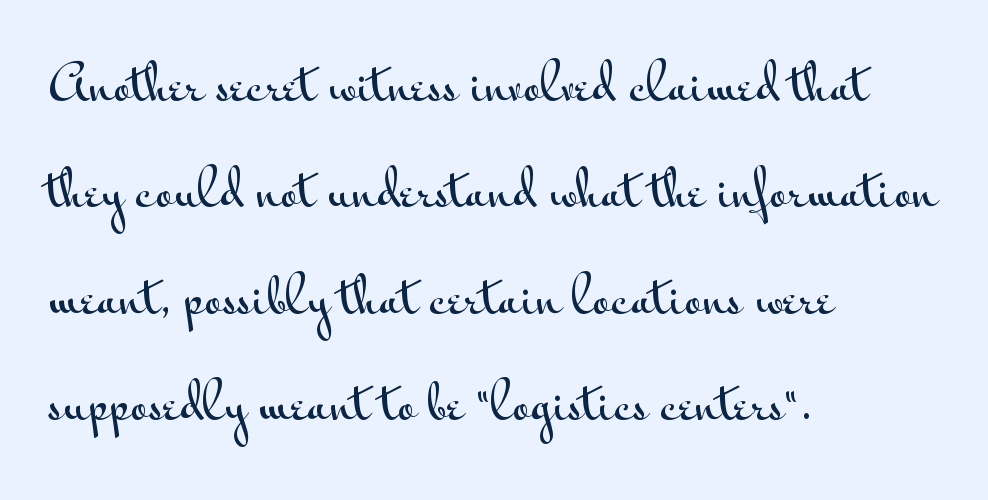
Notice the wide empty band between every row — that's loose leading. The rag falls on the right side of this text block. Think of a printed novel: that variable character pitch is what you see here. Plain, unruled lines of type. Is this a sans? Yes — the strokes have no serifs.
